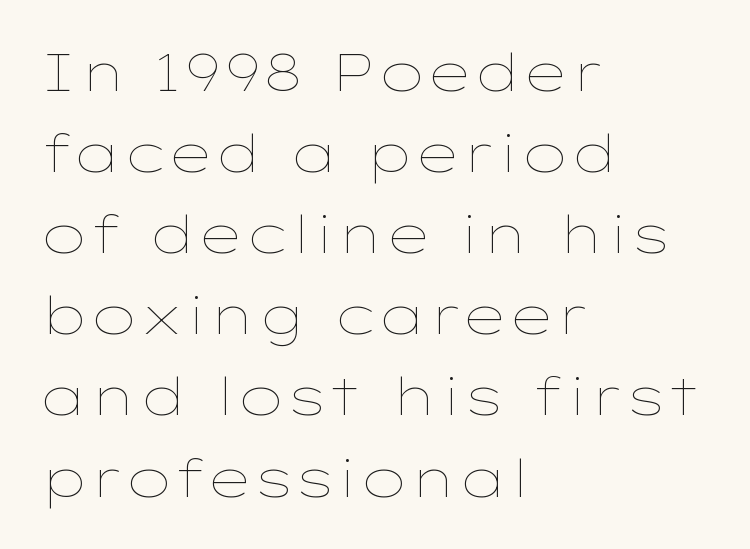
{"italic": "no", "bold": "no", "weight": "thin", "width": "wide", "stroke_contrast": "low", "x_height": "medium", "monospaced": "no", "underline": "no", "align": "left", "line_spacing": "normal", "line_spacing_ratio": 1.56, "letter_spacing": "normal", "letter_spacing_em": 0.0, "glyph_px": 52}
